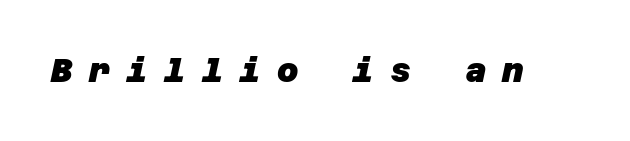
The characters display no serif detailing; their extremities are plain. The face used here is rendered with a markedly widened letterfit. Each row of text sits above clean, open space. Heavy-handed strokes throughout: this text is bold.
